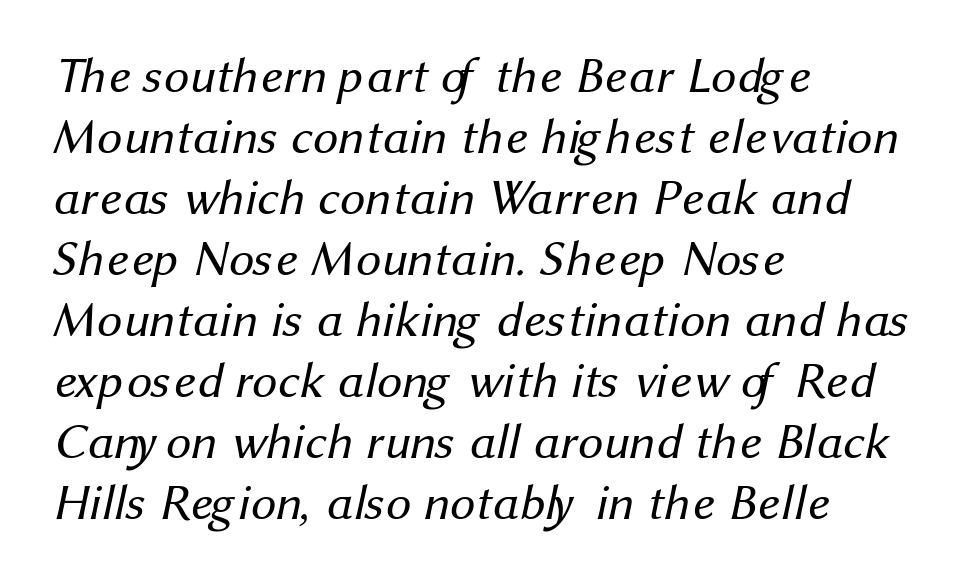
The image shows 50 px regular-weight sans-serif type; set left-aligned, line spacing 1.22x, normal letter spacing, not underlined; medium stroke contrast and a medium x-height.
